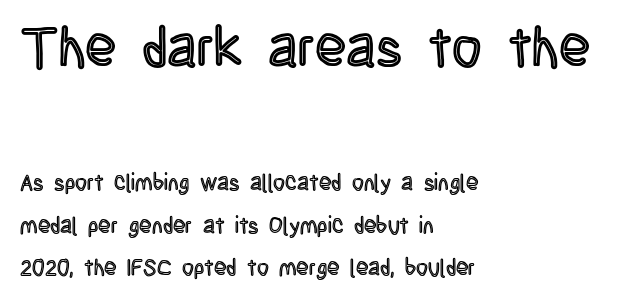
The image shows 57 px condensed type, upright; set left-aligned, line spacing 1.85x, normal letter spacing, not underlined; the first (top) block is 2.48x larger; a large x-height.
